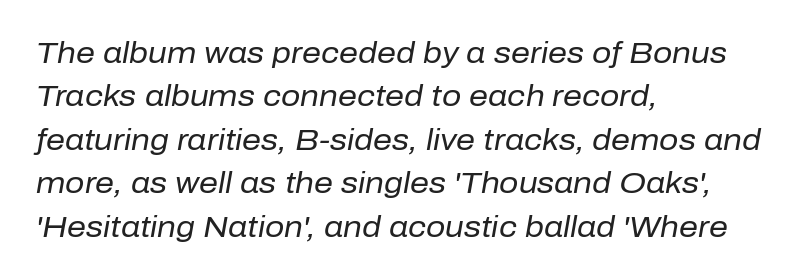
Q: Is the text bold? A: No.
Q: Is the text italic (slanted)? A: Yes, it leans right by about 10 degrees.
Q: Is the text underlined? A: No.
Q: How is the paragraph aligned? A: Left-aligned.
Q: Is the spacing between letters normal or unusually wide? A: Normal.
Q: Is the spacing between lines tight, normal or loose? A: Normal.
Q: Width (condensed, normal, or wide)? A: Normal.
Q: Stroke contrast? A: Low.
Q: x-height? A: Medium.
Q: Monospaced? A: No.
